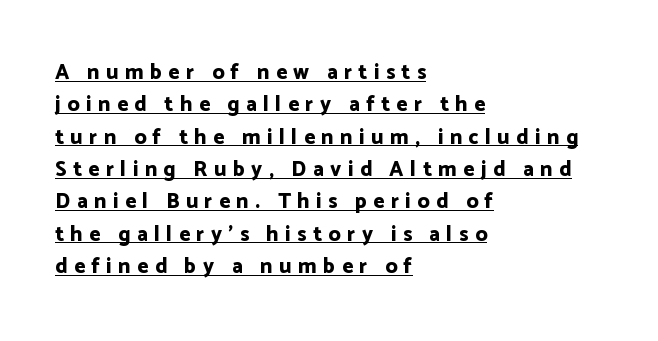
Q: Is the text bold? A: Yes.
Q: Is the text italic (slanted)? A: No, it is upright.
Q: Is the text underlined? A: Yes.
Q: How is the paragraph aligned? A: Left-aligned.
Q: Is the spacing between letters normal or unusually wide? A: Unusually wide.
Q: Is the spacing between lines tight, normal or loose? A: Normal.
